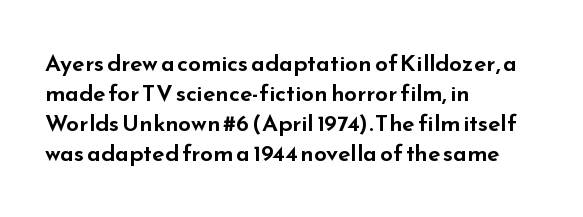
Q: Is the text italic (slanted)? A: No, it is upright.
Q: Is the text underlined? A: No.
Q: How is the paragraph aligned? A: Left-aligned.
Q: Is the spacing between letters normal or unusually wide? A: Normal.
Q: Is the spacing between lines tight, normal or loose? A: Normal.
